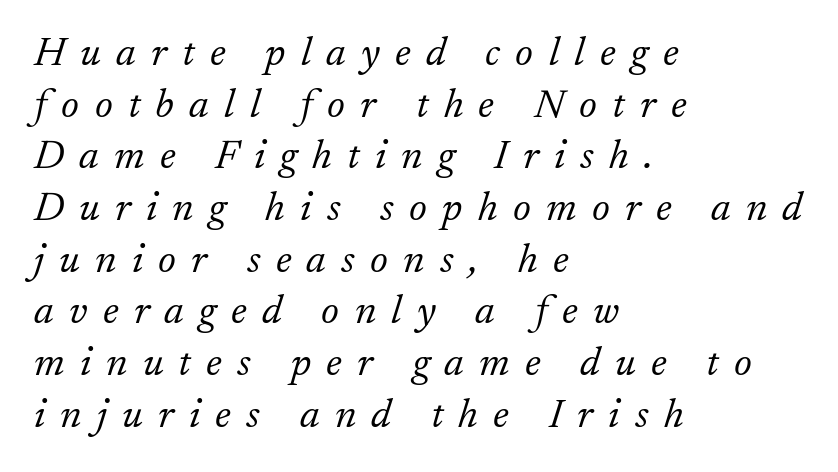
The image shows 41 px light serif type, italic (leaning right); set left-aligned, normal line spacing (1.26x), unusually wide letter spacing (+0.37 em), not underlined; low stroke contrast and a small x-height.
